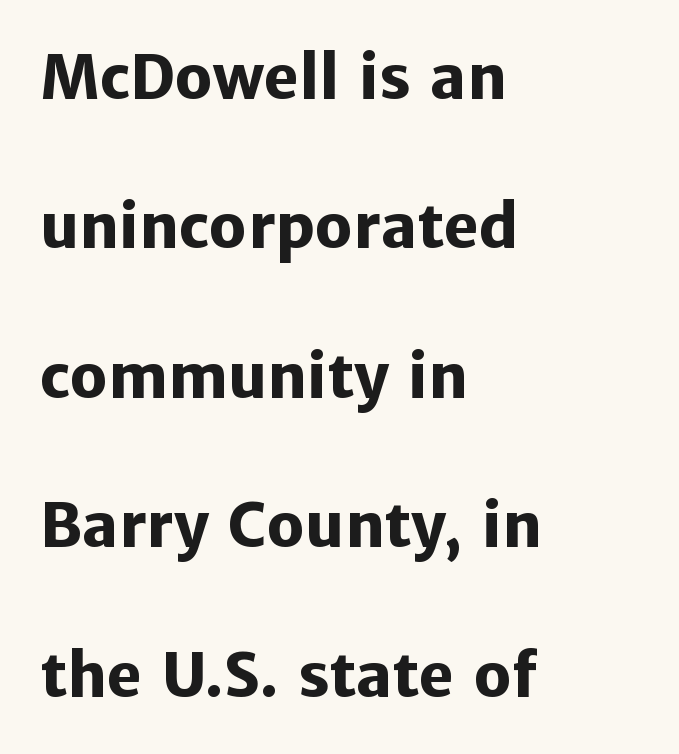
The image shows 60 px heavy sans-serif type, upright; set left-aligned, loose line spacing (2.49x), normal letter spacing, not underlined; low stroke contrast and a medium x-height.
